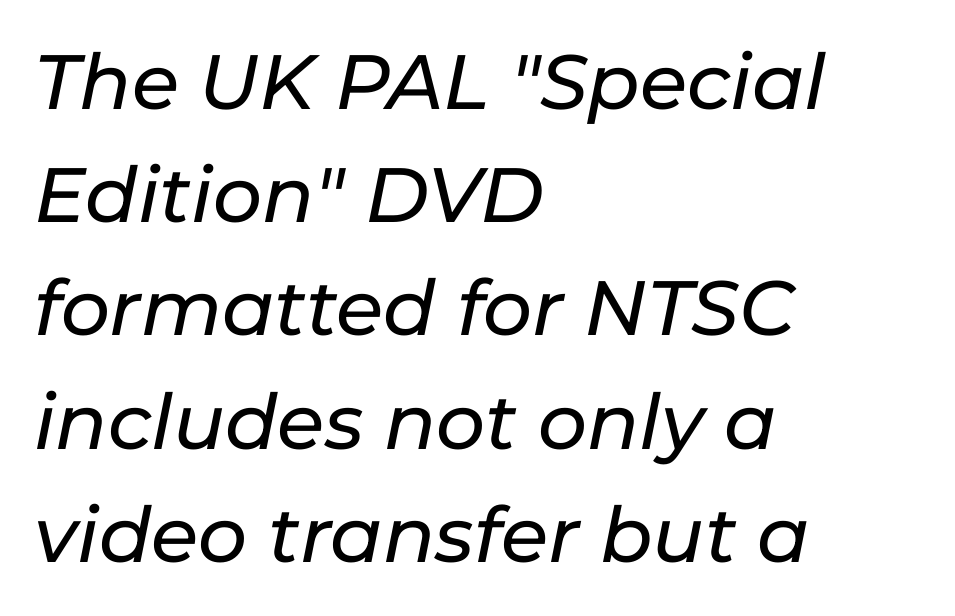
The image shows 77 px text type, italic (leaning right); set left-aligned, normal line spacing (1.47x), normal letter spacing, not underlined; low stroke contrast and a medium x-height.
